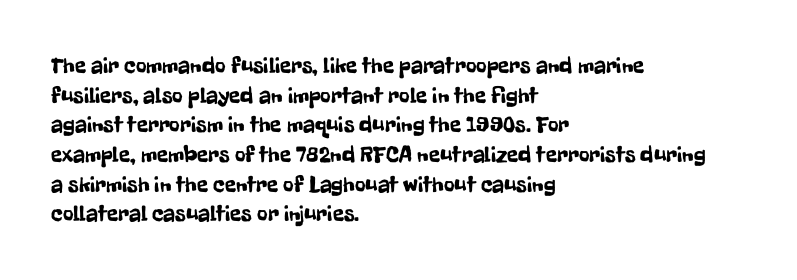
Q: Is the text italic (slanted)? A: No, it is upright.
Q: Is the text underlined? A: No.
Q: How is the paragraph aligned? A: Left-aligned.
Q: Is the spacing between letters normal or unusually wide? A: Normal.
Q: Is the spacing between lines tight, normal or loose? A: Normal.
